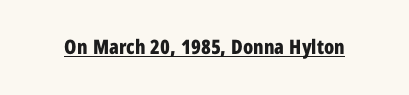
The image shows 20 px bold type, upright; set normal letter spacing, underlined.
